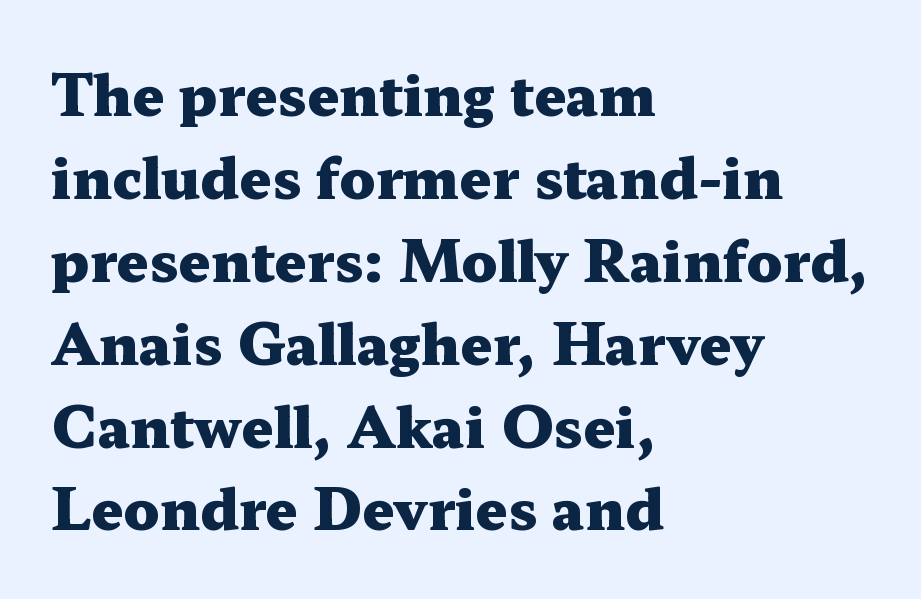
Q: Is the text bold? A: Yes.
Q: Is the text italic (slanted)? A: No, it is upright.
Q: Is the typeface a serif or a sans-serif typeface? A: Serif.
Q: Is the text underlined? A: No.
Q: How is the paragraph aligned? A: Left-aligned.
Q: Is the spacing between letters normal or unusually wide? A: Normal.
Q: Is the spacing between lines tight, normal or loose? A: Normal.
Q: Width (condensed, normal, or wide)? A: Wide.
Q: Stroke contrast? A: Medium.
Q: x-height? A: Medium.
Q: Monospaced? A: No.
